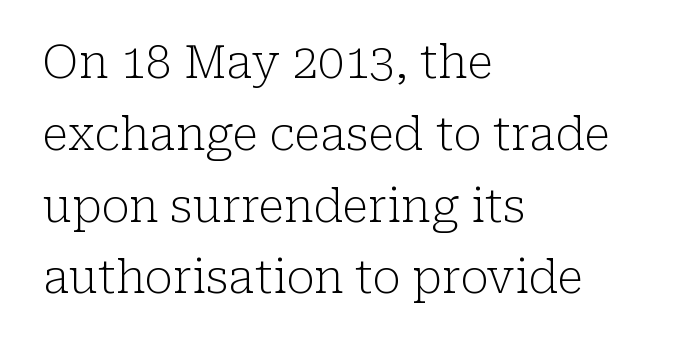
The typesetting does not lean heavy: it is not bold. Quick note: interline space is typical. The foot of each line stays bare and open. You can tell from the footed stems that serif type was used. Between one letter and the next there's only the usual sliver of space. Character widths vary here, with narrow letters taking less room than wide ones.
